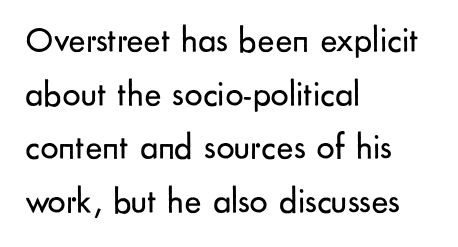
The rendering uses a moderate line-height, typical for paragraphs. No letter is thick-stroked: the sample isn't bold. In CSS terms this would be text-align: left. A roman cut, with each character standing at attention.
